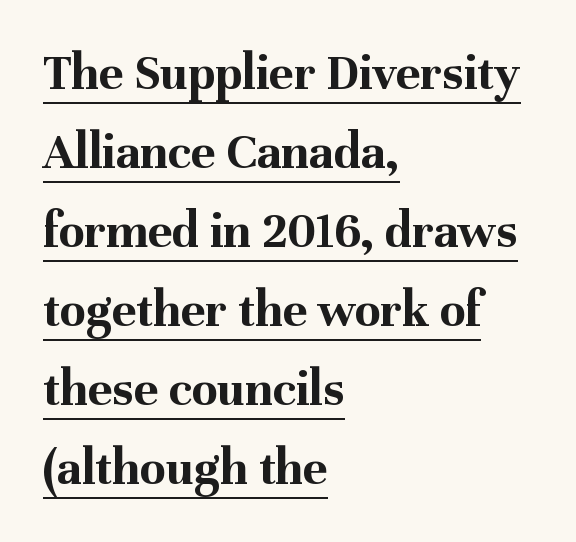
The image shows 52 px bold serif type, upright; set left-aligned, normal line spacing (1.52x), normal letter spacing, underlined; medium stroke contrast and a medium x-height.
